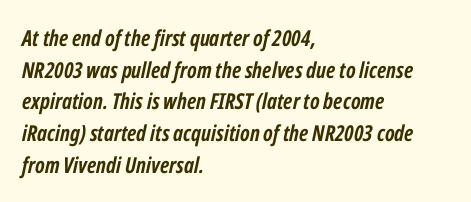
The image shows 22 px bold type, italic (leaning right); set left-aligned, normal line spacing (1.44x), normal letter spacing, not underlined.
